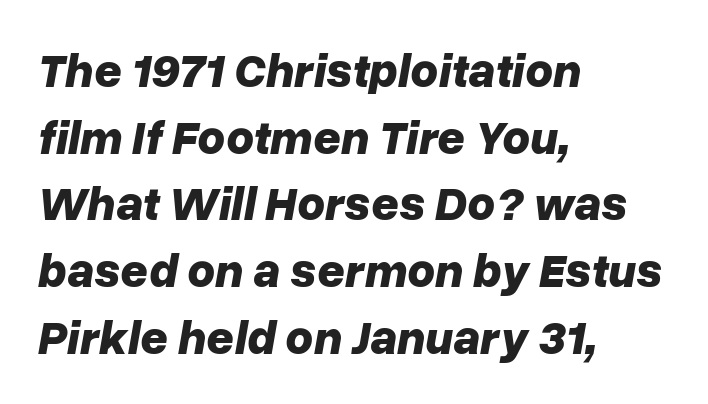
{"italic": "yes", "lean": "right", "slant_degrees": 10, "bold": "yes", "weight": "bold", "width": "normal", "stroke_contrast": "low", "x_height": "medium", "monospaced": "no", "underline": "no", "align": "left", "line_spacing": "normal", "line_spacing_ratio": 1.39, "letter_spacing": "normal", "letter_spacing_em": 0.0, "glyph_px": 48}
